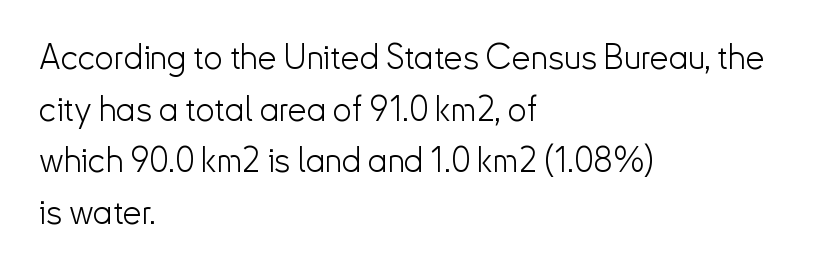
The image shows 34 px light sans-serif type, upright; set left-aligned, normal line spacing (1.52x), normal letter spacing, not underlined; low stroke contrast and a small x-height.
